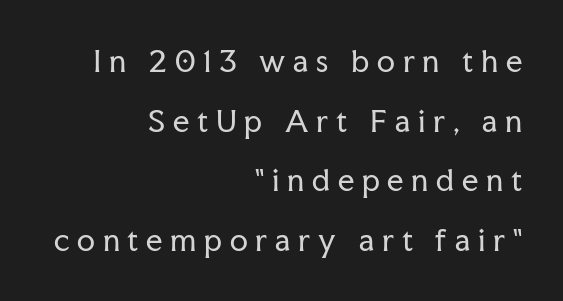
Q: Is the text bold? A: No.
Q: Is the text italic (slanted)? A: No, it is upright.
Q: Is the typeface a serif or a sans-serif typeface? A: Serif.
Q: Is the text underlined? A: No.
Q: How is the paragraph aligned? A: Right-aligned.
Q: Is the spacing between letters normal or unusually wide? A: Unusually wide.
Q: Is the spacing between lines tight, normal or loose? A: Loose.
Q: Width (condensed, normal, or wide)? A: Normal.
Q: Stroke contrast? A: Low.
Q: x-height? A: Medium.
Q: Monospaced? A: No.
